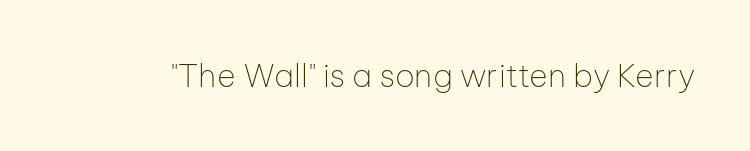
The image shows 32 px thin sans-serif type, upright; set normal letter spacing, not underlined; low stroke contrast and a medium x-height.
